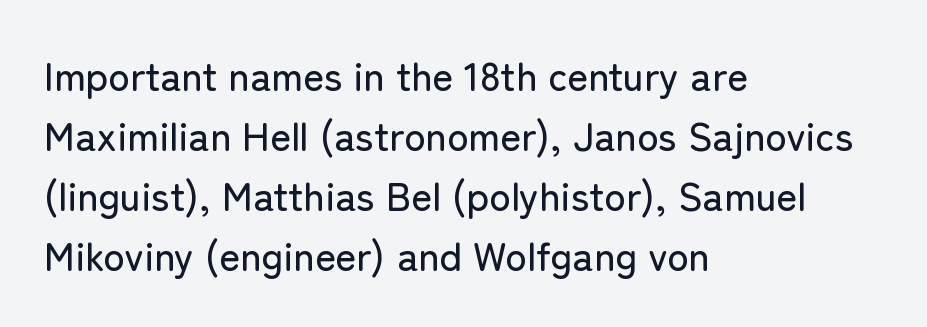
{"serif": "no", "italic": "no", "width": "normal", "stroke_contrast": "low", "x_height": "medium", "monospaced": "no", "underline": "no", "align": "left", "line_spacing": "normal", "line_spacing_ratio": 1.5, "letter_spacing": "normal", "letter_spacing_em": 0.0, "glyph_px": 40}
